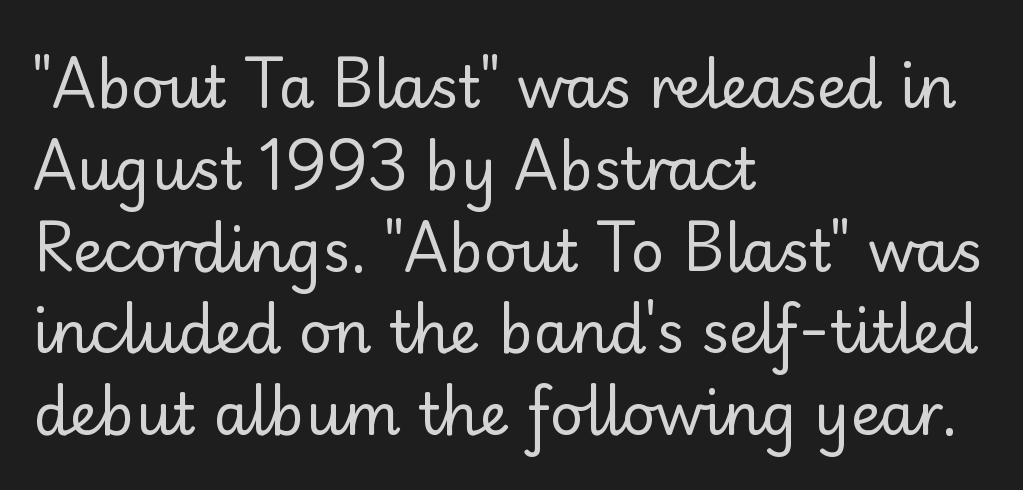
Notice how descenders clear the ascenders below comfortably — that's standard leading. A classic flush-left, rag-right setting is used for this passage. Are there feet on the stems? There aren't — it's a sans. The typography opts for an upright posture over an oblique one. Nobody touched the tracking dial on this one.
